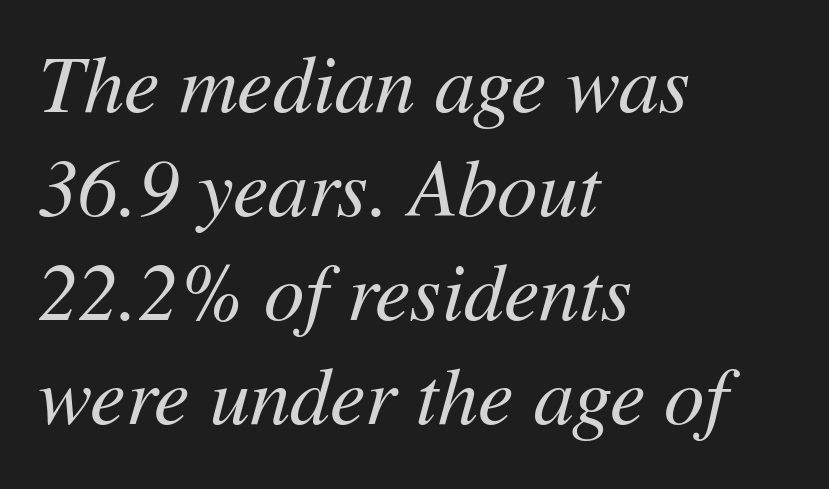
Q: Is the text bold? A: No.
Q: Is the text italic (slanted)? A: Yes, it leans right by about 11 degrees.
Q: Is the text underlined? A: No.
Q: How is the paragraph aligned? A: Left-aligned.
Q: Is the spacing between letters normal or unusually wide? A: Normal.
Q: Is the spacing between lines tight, normal or loose? A: Normal.
Q: Width (condensed, normal, or wide)? A: Normal.
Q: Stroke contrast? A: Medium.
Q: x-height? A: Medium.
Q: Monospaced? A: No.
